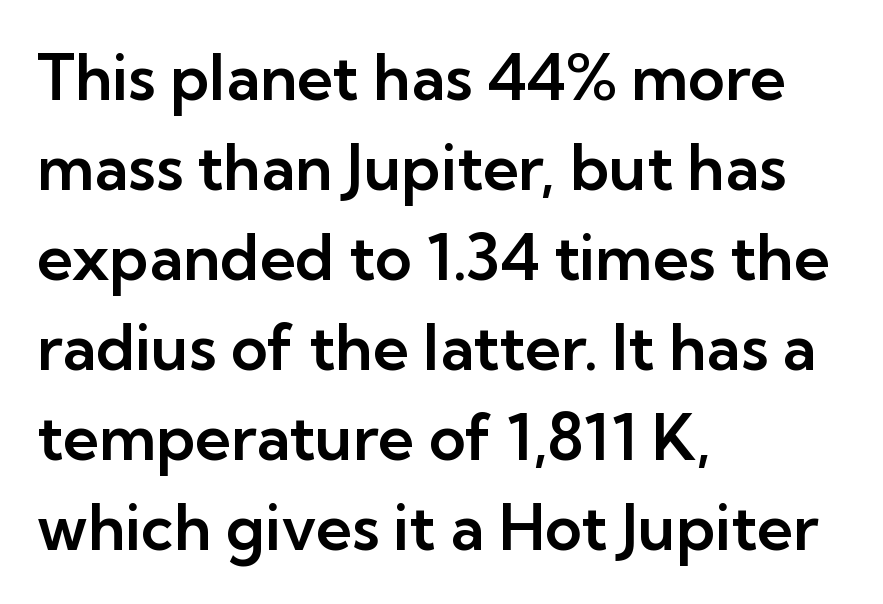
Q: Is the text italic (slanted)? A: No, it is upright.
Q: Is the typeface a serif or a sans-serif typeface? A: Sans-serif.
Q: Is the text underlined? A: No.
Q: How is the paragraph aligned? A: Left-aligned.
Q: Is the spacing between letters normal or unusually wide? A: Normal.
Q: Is the spacing between lines tight, normal or loose? A: Normal.
Q: Width (condensed, normal, or wide)? A: Normal.
Q: Stroke contrast? A: Low.
Q: x-height? A: Medium.
Q: Monospaced? A: No.
